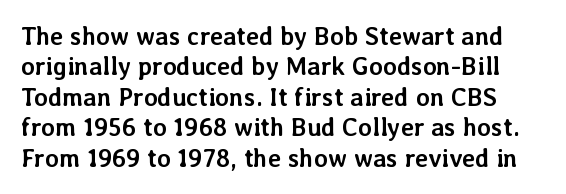
Short note: letters normally spaced. Do the letters lean? They stand straight. Anything drawn beneath the words? Only blank space. Does the weight exceed regular? Yes, all the way to bold.
